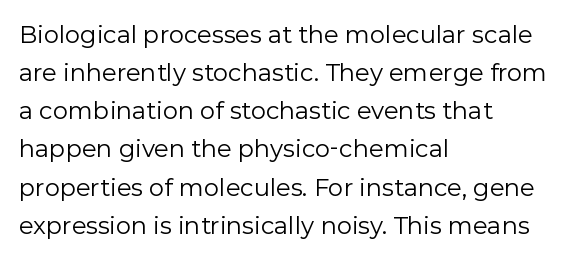
{"italic": "no", "bold": "no", "underline": "no", "align": "left", "line_spacing": "normal", "line_spacing_ratio": 1.59, "letter_spacing": "normal", "letter_spacing_em": 0.0, "glyph_px": 24}
